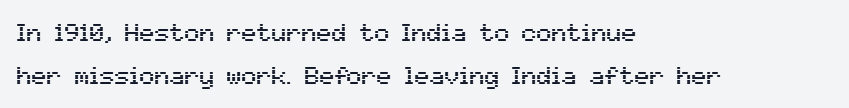
Q: Is the text italic (slanted)? A: No, it is upright.
Q: Is the text underlined? A: No.
Q: How is the paragraph aligned? A: Left-aligned.
Q: Is the spacing between letters normal or unusually wide? A: Normal.
